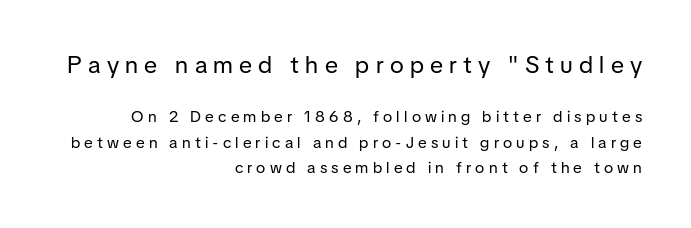
{"italic": "no", "bold": "no", "underline": "no", "align": "right", "line_spacing": "normal", "line_spacing_ratio": 1.59, "letter_spacing": "wide", "letter_spacing_em": 0.26, "larger_block": "first", "size_ratio": 1.5, "glyph_px": 24}
